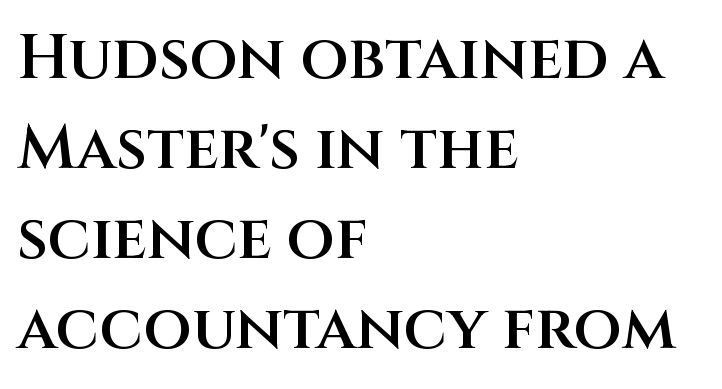
The image shows 62 px semibold sans-serif type, upright; set left-aligned, normal line spacing (1.45x), normal letter spacing, not underlined; medium stroke contrast and a large x-height.
